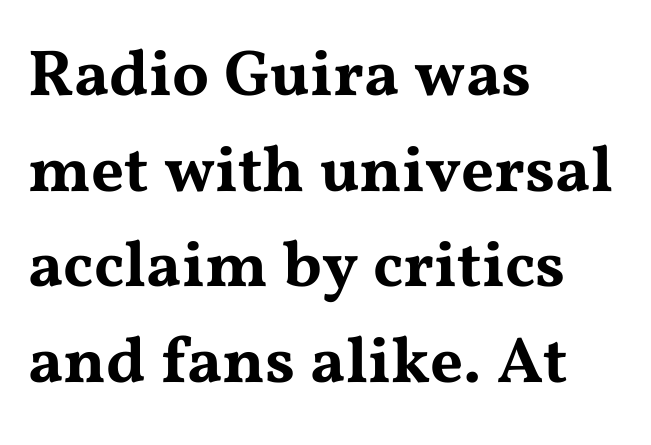
Q: Is the text italic (slanted)? A: No, it is upright.
Q: Is the typeface a serif or a sans-serif typeface? A: Serif.
Q: Is the text underlined? A: No.
Q: How is the paragraph aligned? A: Left-aligned.
Q: Is the spacing between letters normal or unusually wide? A: Normal.
Q: Is the spacing between lines tight, normal or loose? A: Normal.
Q: Width (condensed, normal, or wide)? A: Wide.
Q: Stroke contrast? A: Medium.
Q: x-height? A: Medium.
Q: Monospaced? A: No.
